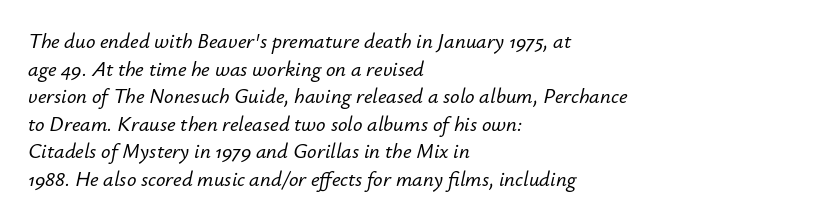
Quick note: interline space is typical. Would a proofreader flag this as italicized? Yes. The space directly below the letters is spotless. This rendering leaves character spacing at its baseline value. Where is the straight margin? On the left.
